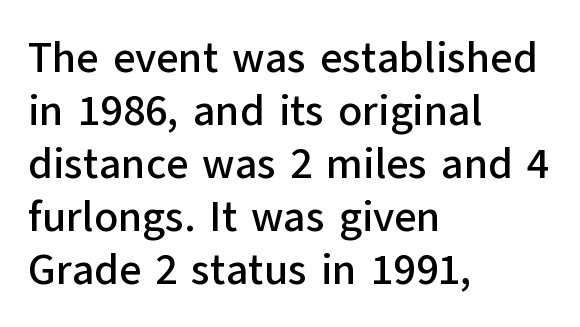
Q: Is the text italic (slanted)? A: No, it is upright.
Q: Is the typeface a serif or a sans-serif typeface? A: Sans-serif.
Q: Is the text underlined? A: No.
Q: How is the paragraph aligned? A: Left-aligned.
Q: Is the spacing between letters normal or unusually wide? A: Normal.
Q: Width (condensed, normal, or wide)? A: Normal.
Q: Stroke contrast? A: Low.
Q: x-height? A: Medium.
Q: Monospaced? A: No.
